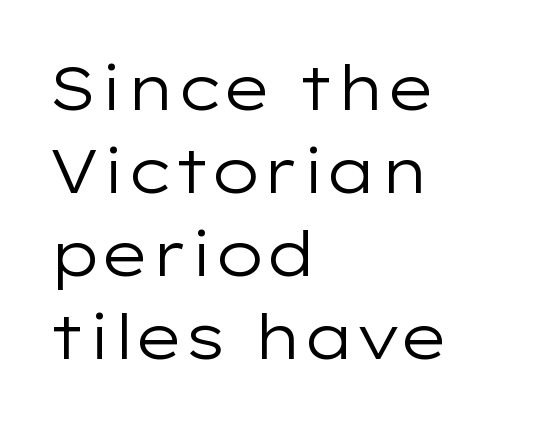
The image shows 62 px regular-weight, wide sans-serif type, upright; set left-aligned, normal line spacing (1.34x), normal letter spacing, not underlined; low stroke contrast and a medium x-height.
